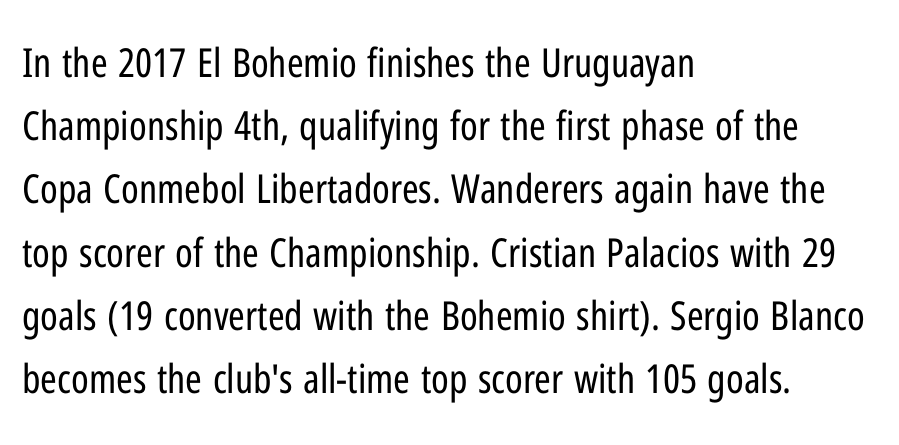
{"serif": "no", "italic": "no", "bold": "no", "weight": "regular", "width": "condensed", "stroke_contrast": "low", "x_height": "medium", "monospaced": "no", "underline": "no", "align": "left", "line_spacing": "normal", "line_spacing_ratio": 1.58, "letter_spacing": "normal", "letter_spacing_em": 0.0, "glyph_px": 40}
